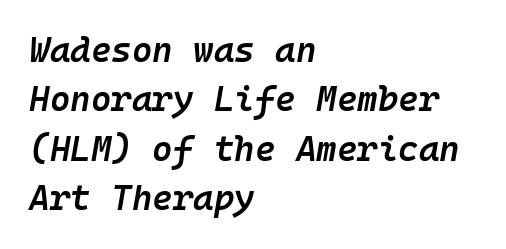
The rag falls on the right side of this text block. Honestly, the letter spacing is just normal — you wouldn't notice it. Observe the lean: these are italic letterforms. How would I describe the line gaps? Plain and ordinary.
